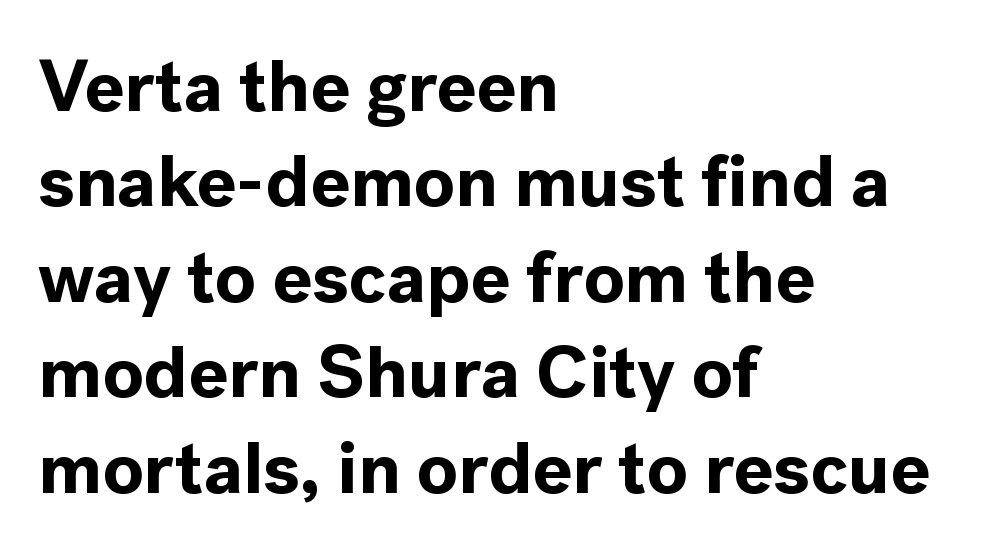
Q: Is the text bold? A: Yes.
Q: Is the text italic (slanted)? A: No, it is upright.
Q: Is the typeface a serif or a sans-serif typeface? A: Sans-serif.
Q: Is the text underlined? A: No.
Q: How is the paragraph aligned? A: Left-aligned.
Q: Is the spacing between letters normal or unusually wide? A: Normal.
Q: Is the spacing between lines tight, normal or loose? A: Normal.
Q: Width (condensed, normal, or wide)? A: Normal.
Q: x-height? A: Medium.
Q: Monospaced? A: No.
